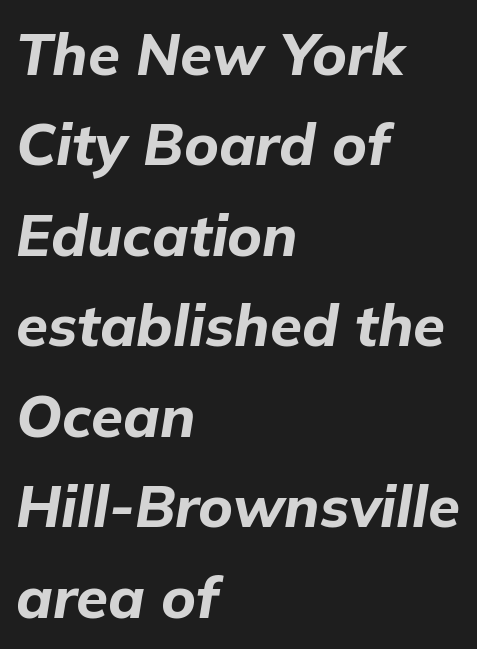
{"italic": "yes", "lean": "right", "slant_degrees": 9, "bold": "yes", "weight": "bold", "width": "normal", "stroke_contrast": "low", "x_height": "medium", "monospaced": "no", "underline": "no", "align": "left", "line_spacing": "normal", "line_spacing_ratio": 1.56, "letter_spacing": "normal", "letter_spacing_em": 0.0, "glyph_px": 58}
